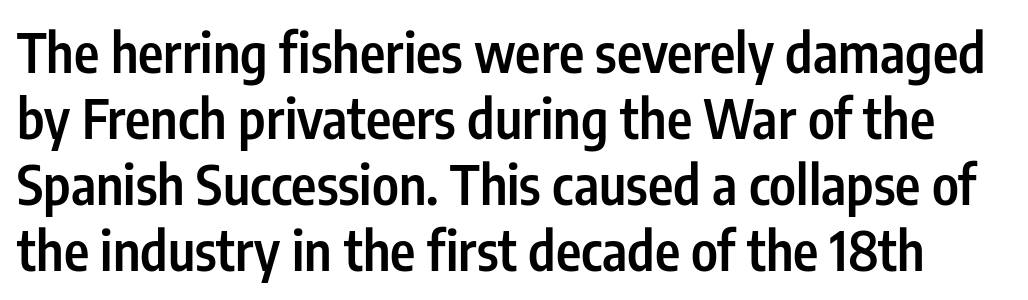
Q: Is the text bold? A: Semi-bold.
Q: Is the text italic (slanted)? A: No, it is upright.
Q: Is the typeface a serif or a sans-serif typeface? A: Sans-serif.
Q: Is the text underlined? A: No.
Q: Is the spacing between letters normal or unusually wide? A: Normal.
Q: Width (condensed, normal, or wide)? A: Condensed.
Q: Stroke contrast? A: Low.
Q: x-height? A: Medium.
Q: Monospaced? A: No.
